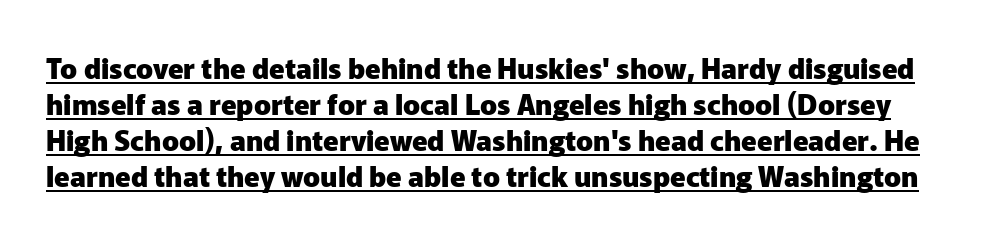
The image shows 28 px heavy sans-serif type, upright; set normal line spacing (1.29x), normal letter spacing, underlined; low stroke contrast and a medium x-height.
